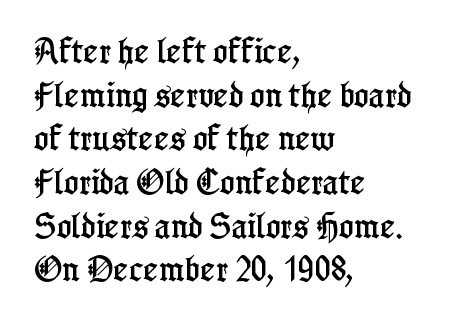
{"serif": "yes", "italic": "no", "width": "condensed", "stroke_contrast": "low", "x_height": "medium", "monospaced": "no", "underline": "no", "align": "left", "line_spacing": "normal", "line_spacing_ratio": 1.56, "letter_spacing": "normal", "letter_spacing_em": 0.0, "glyph_px": 28}
